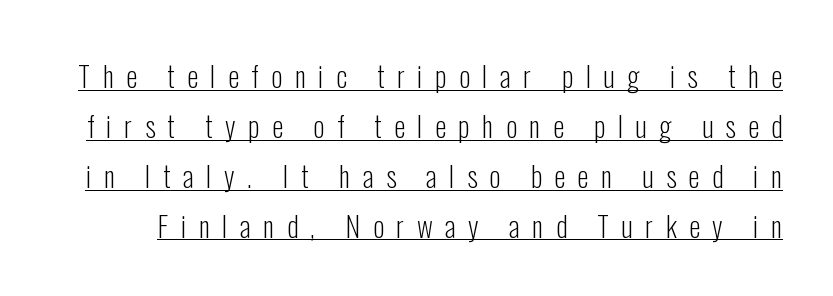
{"serif": "no", "italic": "no", "bold": "no", "weight": "light", "width": "condensed", "stroke_contrast": "low", "x_height": "medium", "monospaced": "no", "underline": "yes", "line_spacing_ratio": 1.78, "letter_spacing": "wide", "letter_spacing_em": 0.45, "glyph_px": 28}
